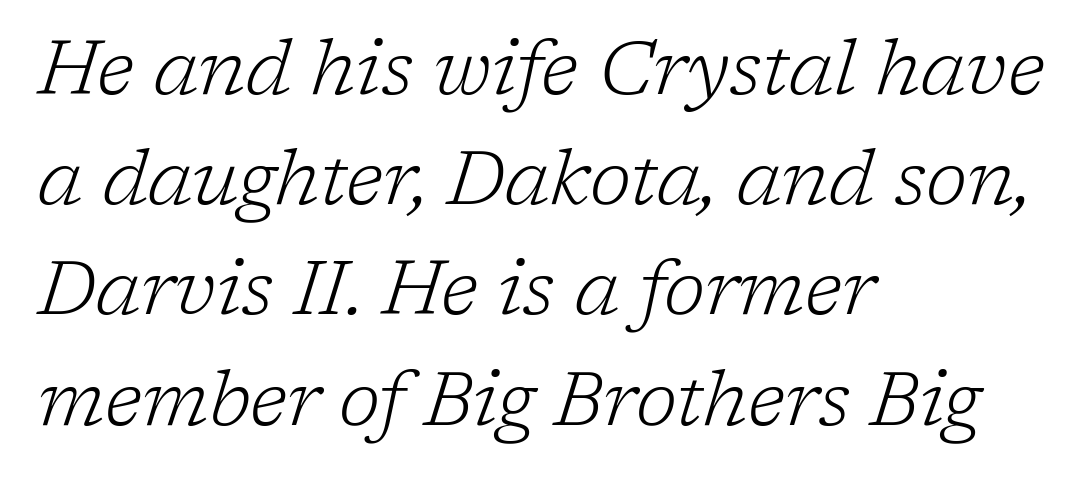
The image shows 76 px light serif type, italic (leaning right); set left-aligned, normal line spacing (1.45x), normal letter spacing, not underlined; low stroke contrast and a medium x-height.
